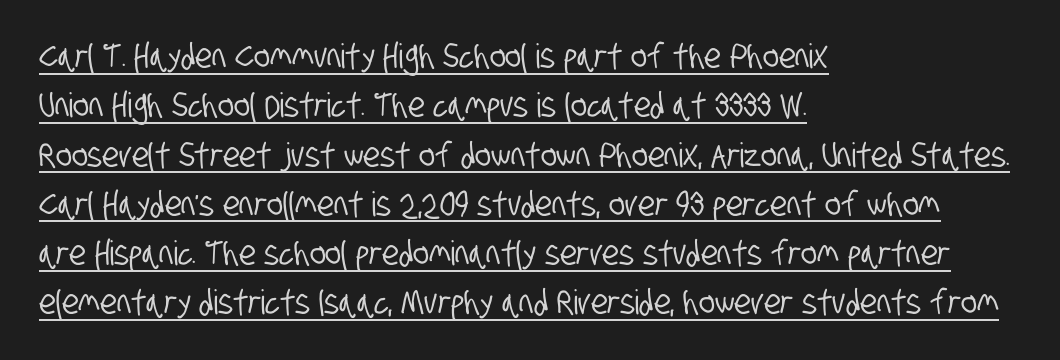
{"serif": "no", "width": "condensed", "stroke_contrast": "low", "x_height": "large", "monospaced": "no", "underline": "yes", "align": "left", "line_spacing": "normal", "line_spacing_ratio": 1.45, "letter_spacing": "normal", "letter_spacing_em": 0.0, "glyph_px": 34}
